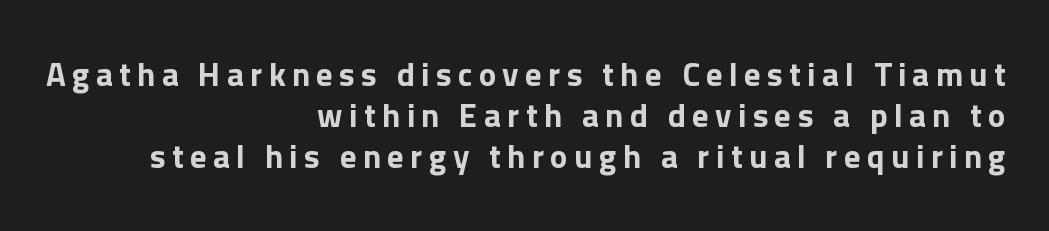
Q: Is the text italic (slanted)? A: No, it is upright.
Q: Is the typeface a serif or a sans-serif typeface? A: Sans-serif.
Q: Is the text underlined? A: No.
Q: How is the paragraph aligned? A: Right-aligned.
Q: Is the spacing between lines tight, normal or loose? A: Normal.
Q: Width (condensed, normal, or wide)? A: Normal.
Q: Stroke contrast? A: Low.
Q: x-height? A: Medium.
Q: Monospaced? A: No.
